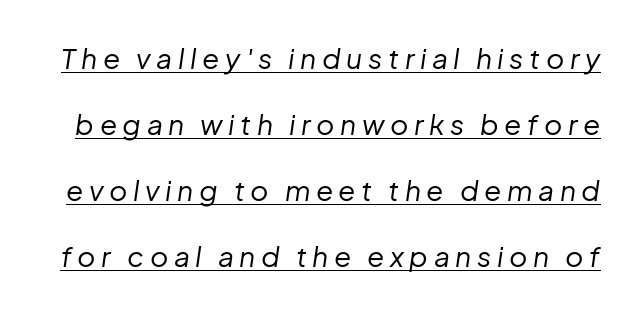
Notice how the stems are inclined rather than vertical — that's the hallmark of italics. The passage shown stacks its lines with a broad gap. Someone cranked the tracking dial way up on this one. Somebody hit Ctrl+U on this one — the words are underlined. Heft: none added — not bold.
